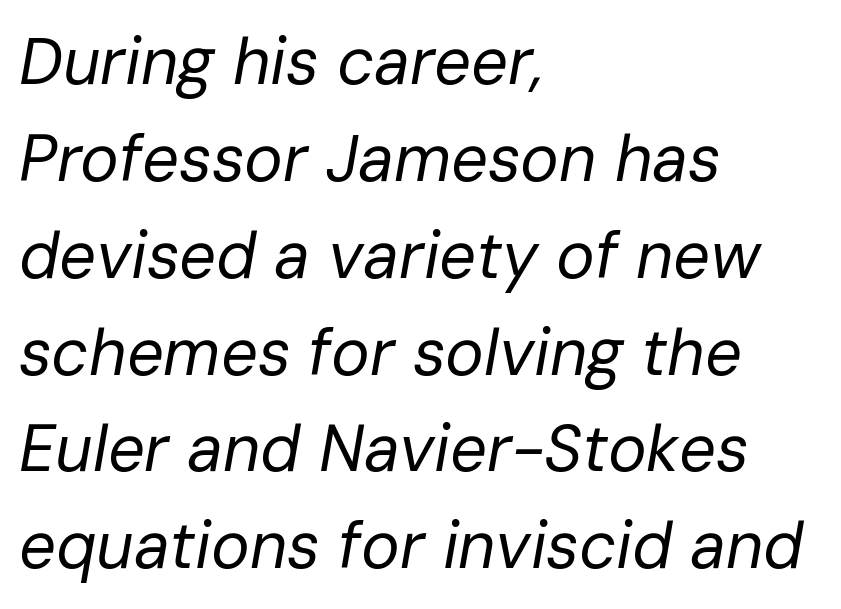
The image shows 65 px regular-weight type, italic (leaning right); set left-aligned, normal line spacing (1.49x), normal letter spacing, not underlined; low stroke contrast and a medium x-height.
